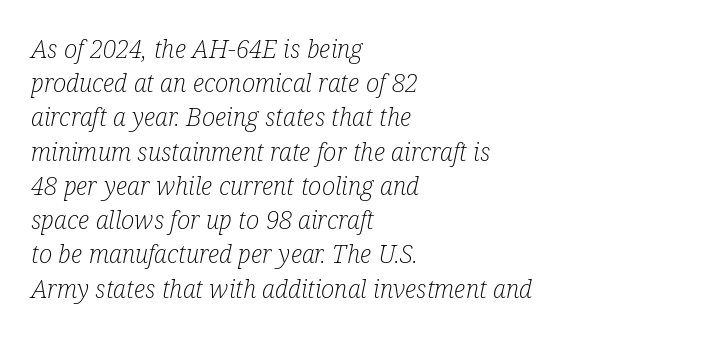
The image shows 25 px text type, italic (leaning right); set left-aligned, normal line spacing (1.37x), normal letter spacing, not underlined.
